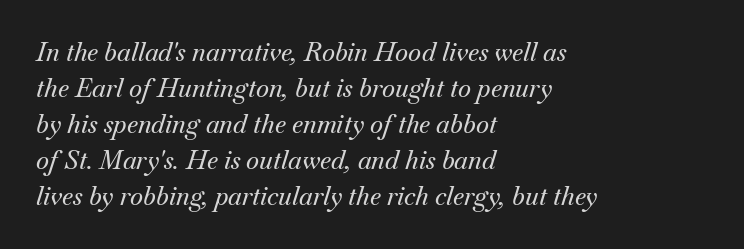
Observe the ordinary spacing: letters are neighbours, not strangers. The designer left line spacing at the default. Just letters on the line, the space beneath them empty. The compositor pushed each line to the left boundary. This sample uses an oblique cut, with every glyph tilted off the vertical.
